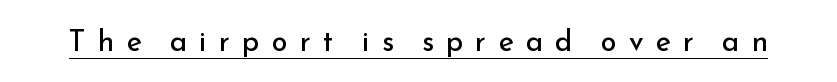
{"serif": "no", "italic": "no", "bold": "no", "weight": "regular", "width": "normal", "stroke_contrast": "low", "x_height": "small", "monospaced": "no", "underline": "yes", "letter_spacing": "wide", "letter_spacing_em": 0.42, "glyph_px": 29}
